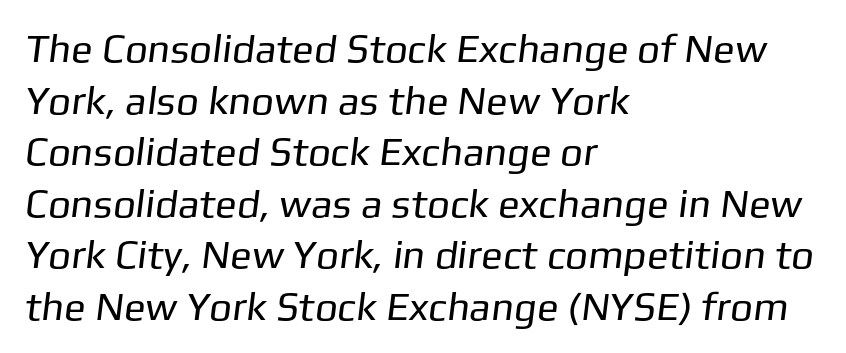
The image shows 40 px regular-weight sans-serif type; set left-aligned, normal line spacing (1.29x), normal letter spacing, not underlined; low stroke contrast and a medium x-height.
